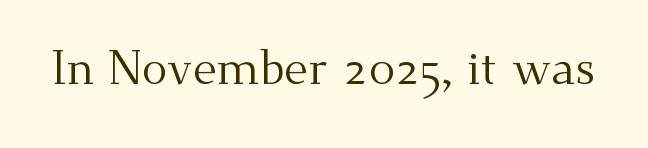
{"serif": "yes", "italic": "no", "bold": "no", "weight": "regular", "width": "normal", "stroke_contrast": "medium", "x_height": "small", "monospaced": "no", "underline": "no", "letter_spacing": "normal", "letter_spacing_em": 0.0, "glyph_px": 47}
